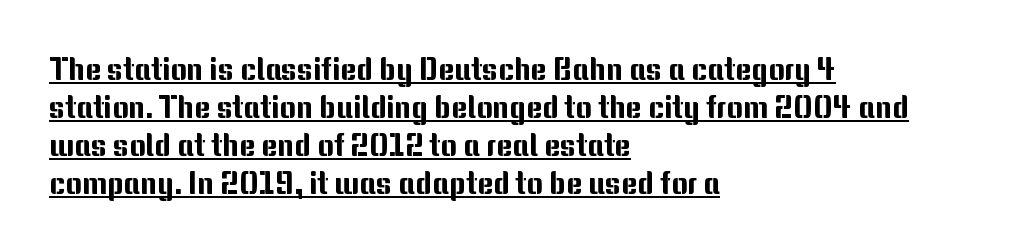
Posture: vertical. Character widths vary here, with narrow letters taking less room than wide ones. This rendering uses left alignment, leaving the right contour irregular. Serif or sans? Sans — the stroke terminals are bare. What stands out about the letter spacing? Nothing — it is the standard amount.
